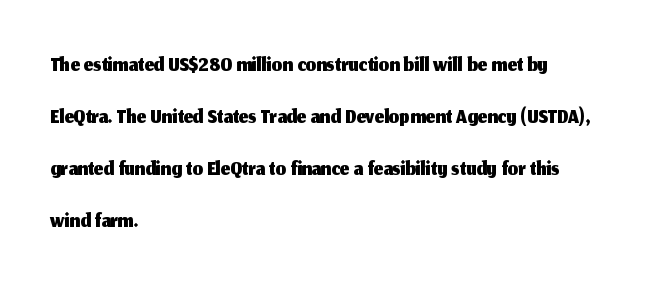
The image shows 33 px sans-serif type, upright; set left-aligned, normal line spacing (1.58x), normal letter spacing, not underlined; medium stroke contrast and a medium x-height.
